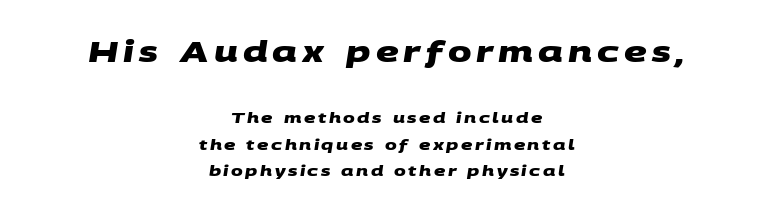
The image shows 28 px heavy, wide sans-serif type; set centered, line spacing 1.89x, not underlined; the first (top) block is 2.0x larger; medium stroke contrast and a large x-height.
